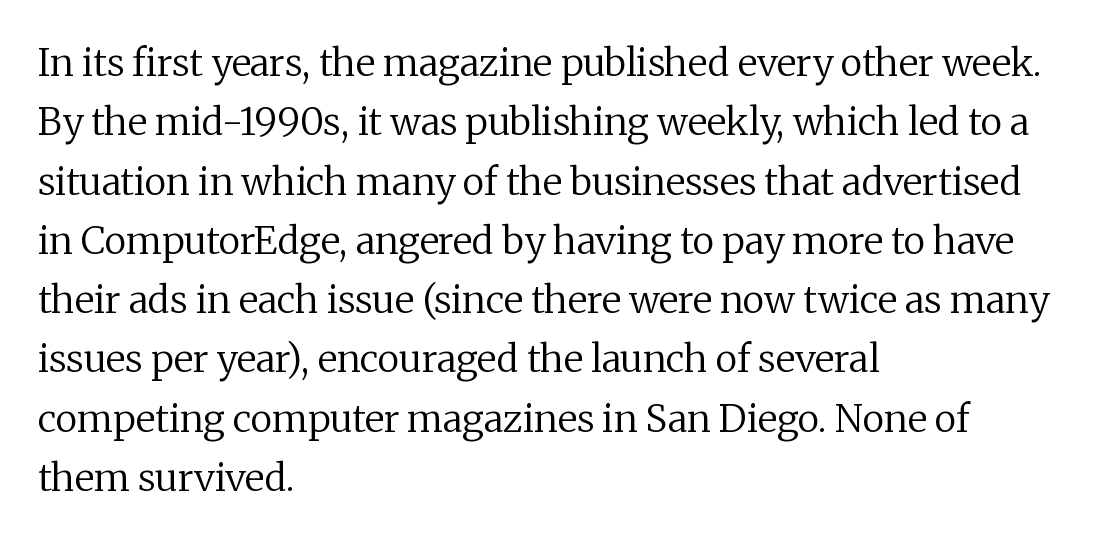
{"serif": "yes", "italic": "no", "bold": "no", "weight": "regular", "width": "normal", "stroke_contrast": "medium", "x_height": "medium", "monospaced": "no", "underline": "no", "align": "left", "line_spacing": "normal", "line_spacing_ratio": 1.56, "letter_spacing": "normal", "letter_spacing_em": 0.0, "glyph_px": 38}
